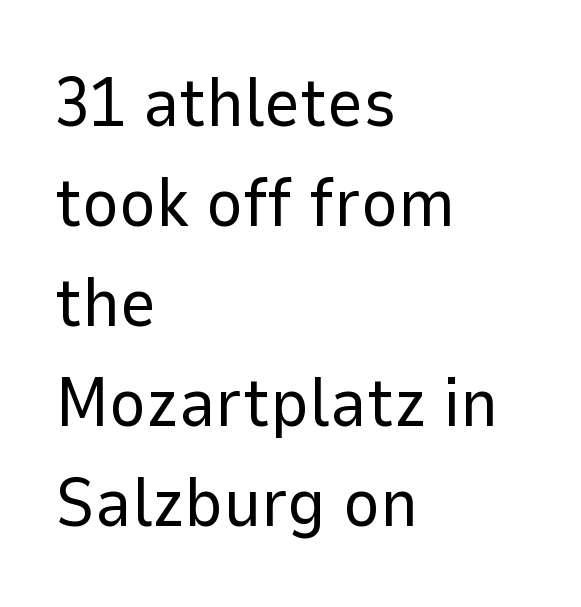
Q: Is the text bold? A: No.
Q: Is the text italic (slanted)? A: No, it is upright.
Q: Is the typeface a serif or a sans-serif typeface? A: Sans-serif.
Q: Is the text underlined? A: No.
Q: How is the paragraph aligned? A: Left-aligned.
Q: Is the spacing between letters normal or unusually wide? A: Normal.
Q: Is the spacing between lines tight, normal or loose? A: Normal.
Q: Width (condensed, normal, or wide)? A: Normal.
Q: Stroke contrast? A: Low.
Q: x-height? A: Medium.
Q: Monospaced? A: No.
